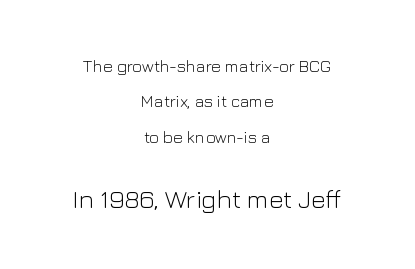
Type without underlining. The lettering stays uniformly vertical, giving the passage a roman look. Inter-character spacing is left at the font's built-in metrics. On a weight scale, this lands at 450 or below.
